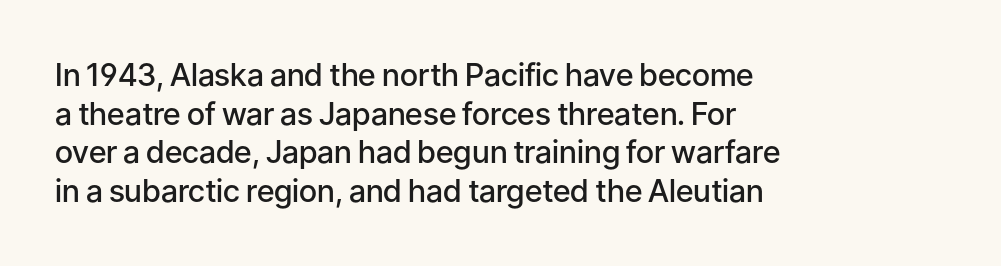
The image shows 31 px semibold sans-serif type, upright; set left-aligned, normal line spacing (1.25x), normal letter spacing, not underlined; low stroke contrast and a medium x-height.
